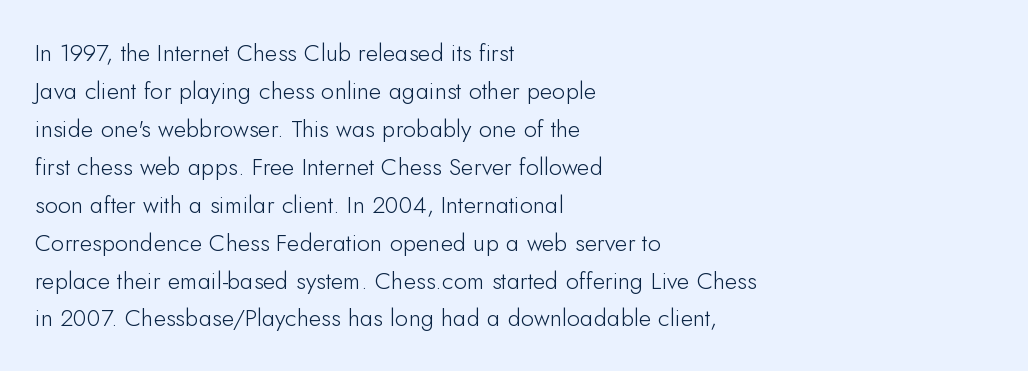
Caption: standard tracking, unaltered. How would I describe the line gaps? Plain and ordinary. Notice how the stems are strictly vertical — no italics here. The typeface has the unassuming heft of standard copy or less. The lines are quadded left.
